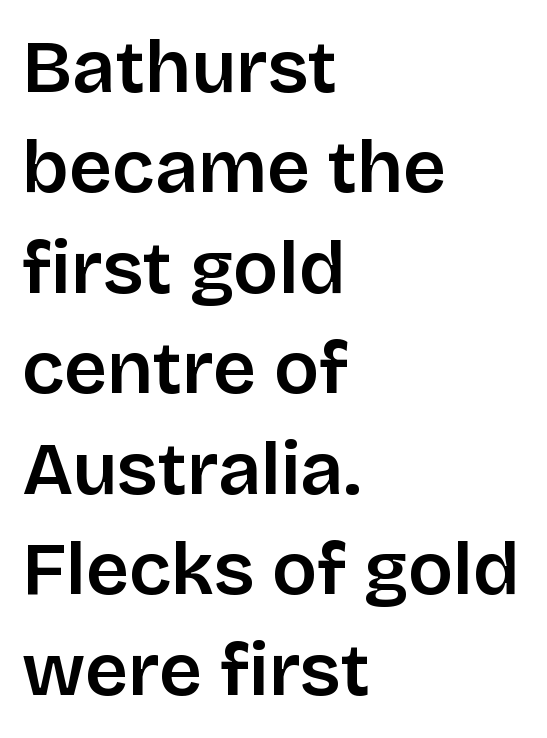
Q: Is the text bold? A: Semi-bold.
Q: Is the text italic (slanted)? A: No, it is upright.
Q: Is the typeface a serif or a sans-serif typeface? A: Sans-serif.
Q: Is the text underlined? A: No.
Q: How is the paragraph aligned? A: Left-aligned.
Q: Is the spacing between letters normal or unusually wide? A: Normal.
Q: Is the spacing between lines tight, normal or loose? A: Normal.
Q: Width (condensed, normal, or wide)? A: Normal.
Q: Stroke contrast? A: Low.
Q: x-height? A: Large.
Q: Monospaced? A: No.
